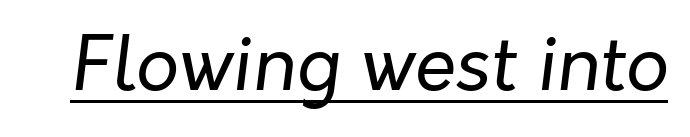
{"italic": "yes", "lean": "right", "slant_degrees": 7, "bold": "no", "weight": "regular", "width": "normal", "stroke_contrast": "low", "x_height": "medium", "monospaced": "no", "underline": "yes", "letter_spacing": "normal", "letter_spacing_em": 0.0, "glyph_px": 75}
